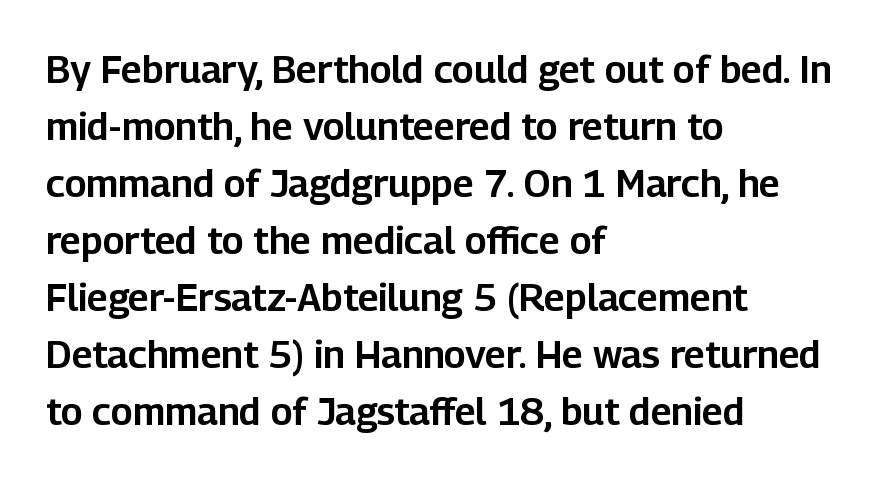
Q: Is the text italic (slanted)? A: No, it is upright.
Q: Is the typeface a serif or a sans-serif typeface? A: Sans-serif.
Q: Is the text underlined? A: No.
Q: How is the paragraph aligned? A: Left-aligned.
Q: Is the spacing between letters normal or unusually wide? A: Normal.
Q: Is the spacing between lines tight, normal or loose? A: Normal.
Q: Width (condensed, normal, or wide)? A: Normal.
Q: Stroke contrast? A: Low.
Q: x-height? A: Medium.
Q: Monospaced? A: No.
